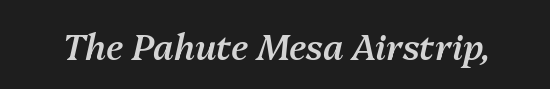
The image shows 35 px semibold type, italic (leaning right); set normal letter spacing, not underlined; medium stroke contrast and a medium x-height.
